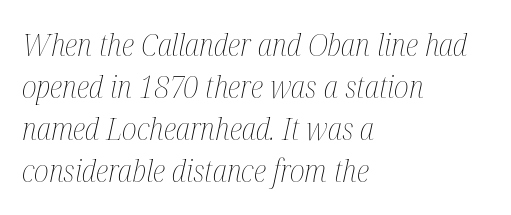
Each row of text sits above clean, open space. Proportional: the letters do not fall into vertical columns. The axis of the letterforms is tilted away from vertical. Alignment: flush left. In terms of letterspacing, this is plain default setting. This block has exactly the height ordinary leading produces.
